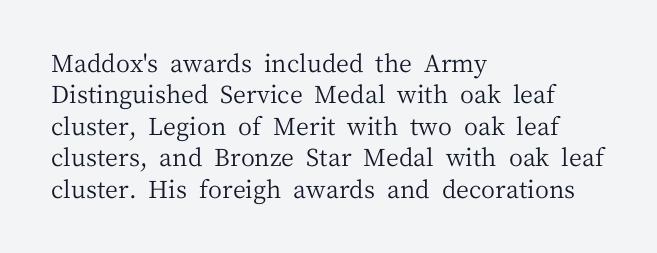
The image shows 24 px text type, upright; set left-aligned, normal line spacing (1.31x), normal letter spacing, not underlined.
